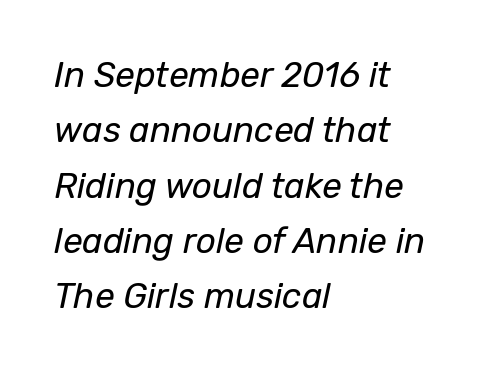
The image shows 35 px regular-weight type, italic (leaning right); set left-aligned, normal line spacing (1.58x), normal letter spacing, not underlined; low stroke contrast and a medium x-height.
